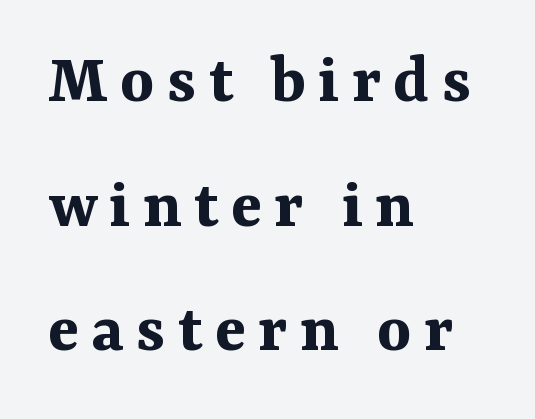
Compared with an ordinary text face, these strokes are far heavier — a full bold. Italic? Not at all — the glyphs are vertical. The compositor pushed each line to the left boundary. Any mark beneath the type? The region is blank. Is this a fixed-width face? No — the glyphs have proportional, varying widths. Each letter's strokes conclude with small projecting serifs.
